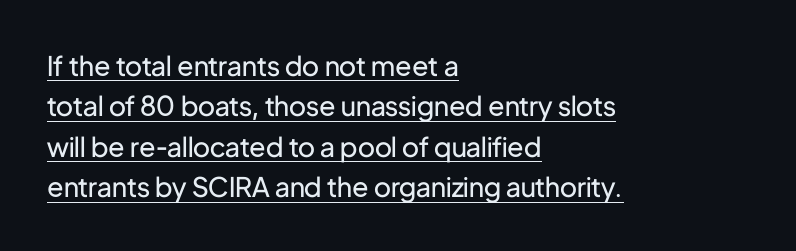
You can see a thin bar hugging the bottom of the glyphs. The rendering keeps characters at their native spacing. Letters have the restrained weight of plain body copy at most. No italicization has been applied; the sample stays upright. What's the leading like? Ordinary, nothing unusual.
